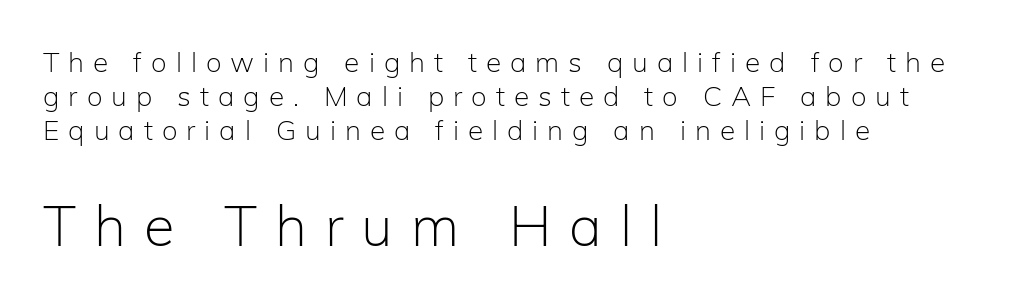
Q: Is the text bold? A: No.
Q: Is the text italic (slanted)? A: No, it is upright.
Q: Is the typeface a serif or a sans-serif typeface? A: Sans-serif.
Q: Is the text underlined? A: No.
Q: How is the paragraph aligned? A: Left-aligned.
Q: Is the spacing between letters normal or unusually wide? A: Unusually wide.
Q: Which block of text is set in a larger size, the first (top) or the second (bottom)? A: The second (bottom) one.
Q: Width (condensed, normal, or wide)? A: Normal.
Q: Stroke contrast? A: Low.
Q: x-height? A: Medium.
Q: Monospaced? A: No.
